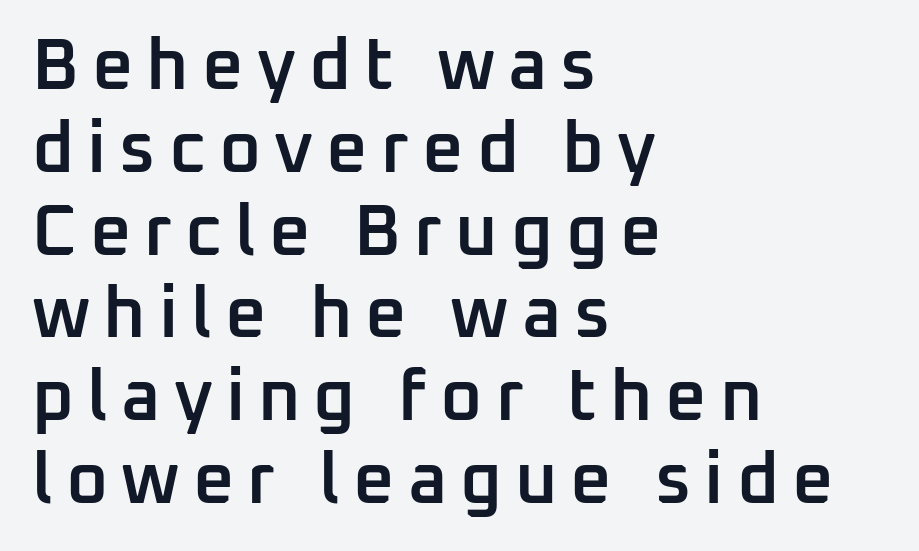
The image shows 72 px semibold sans-serif type, upright; set left-aligned, tight line spacing (1.15x), not underlined; low stroke contrast and a medium x-height.
